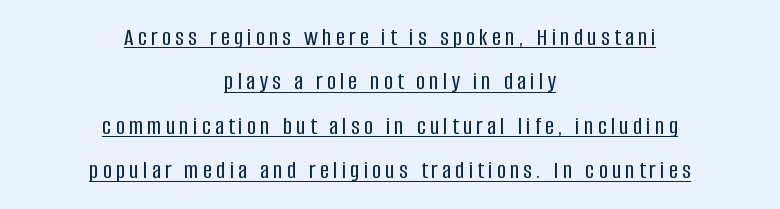
{"italic": "no", "underline": "yes", "align": "center", "line_spacing_ratio": 1.78, "glyph_px": 25}
